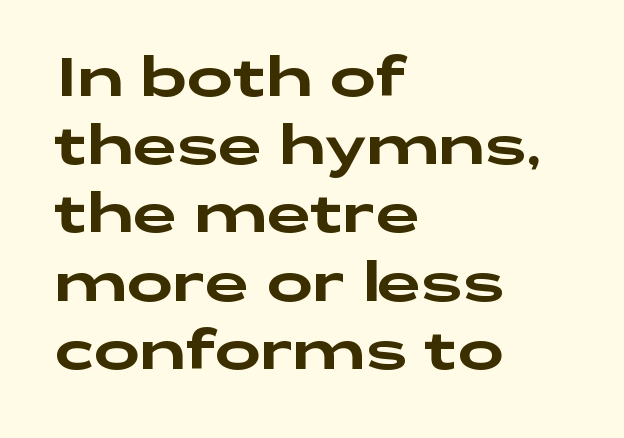
{"serif": "no", "italic": "no", "width": "wide", "stroke_contrast": "low", "x_height": "medium", "monospaced": "no", "underline": "no", "align": "left", "line_spacing_ratio": 1.24, "letter_spacing": "normal", "letter_spacing_em": 0.0, "glyph_px": 55}
